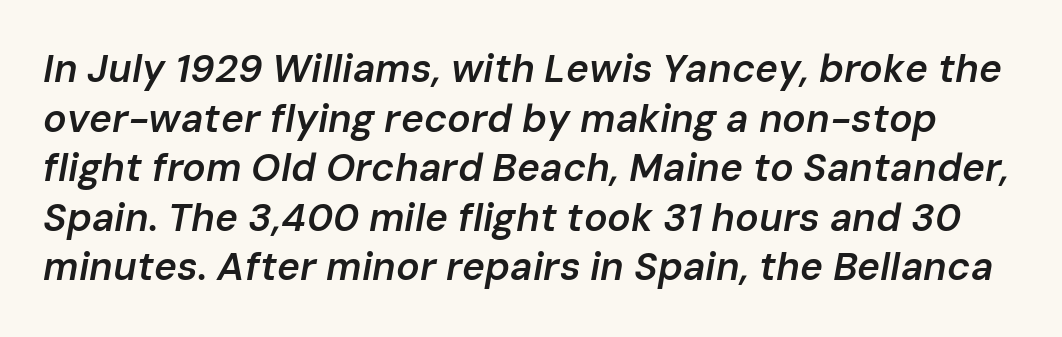
These lines sit exactly where default settings would place them. Does the weight exceed regular? Yes, but only to semibold. You could not count columns in this text — the font is proportionally spaced. The passage shown has conventional tracking throughout. The string is rendered with underlining switched off.
